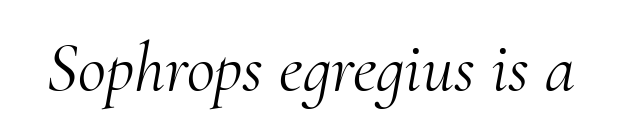
Q: Is the text bold? A: No.
Q: Is the text italic (slanted)? A: Yes, it leans right by about 10 degrees.
Q: Is the typeface a serif or a sans-serif typeface? A: Serif.
Q: Is the text underlined? A: No.
Q: Is the spacing between letters normal or unusually wide? A: Normal.
Q: Width (condensed, normal, or wide)? A: Normal.
Q: Stroke contrast? A: Medium.
Q: x-height? A: Small.
Q: Monospaced? A: No.
